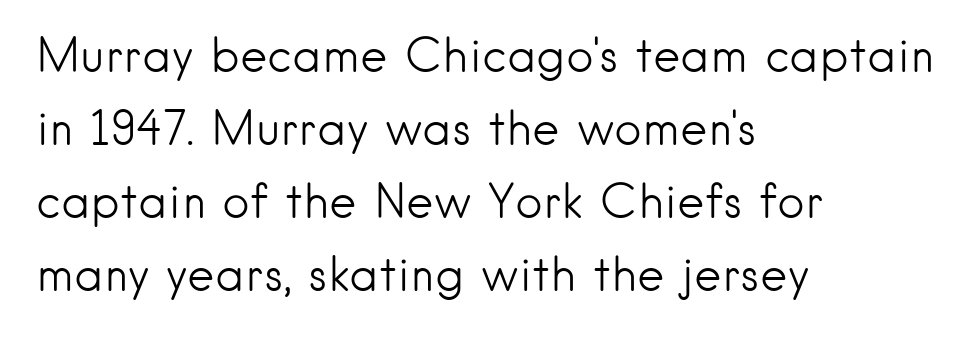
This sample uses plain, unmodified letter spacing. Stroke mass is kept to a normal reading level or below. Left-aligned paragraph, ragged on the right. Is there much room between lines? A standard amount, neither cramped nor airy.
